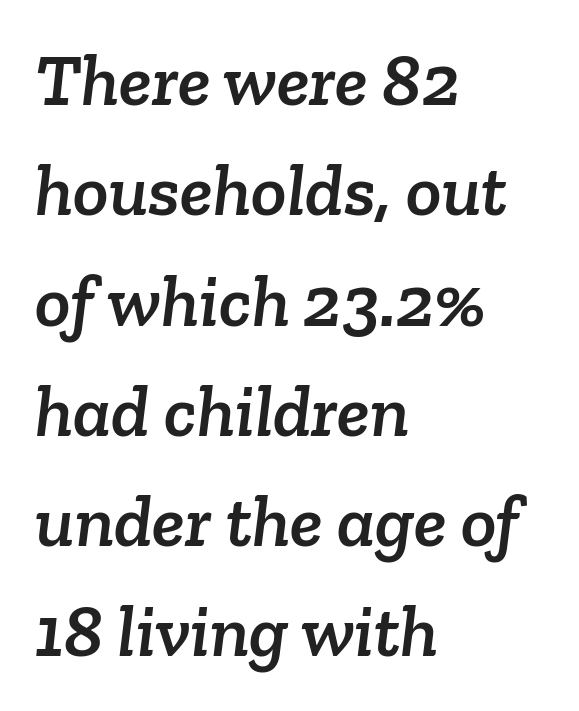
Q: Is the typeface a serif or a sans-serif typeface? A: Serif.
Q: Is the text underlined? A: No.
Q: How is the paragraph aligned? A: Left-aligned.
Q: Is the spacing between letters normal or unusually wide? A: Normal.
Q: Is the spacing between lines tight, normal or loose? A: Normal.
Q: Width (condensed, normal, or wide)? A: Normal.
Q: Stroke contrast? A: Low.
Q: x-height? A: Medium.
Q: Monospaced? A: No.
